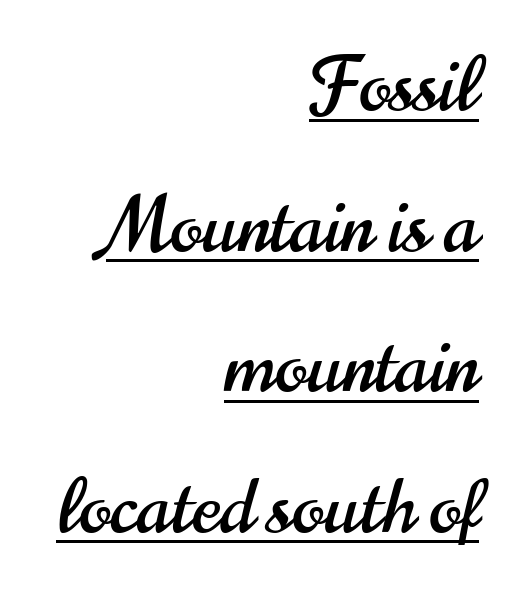
{"serif": "no", "width": "condensed", "stroke_contrast": "high", "x_height": "small", "monospaced": "no", "underline": "yes", "align": "right", "line_spacing_ratio": 1.85, "letter_spacing": "normal", "letter_spacing_em": 0.0, "glyph_px": 76}
